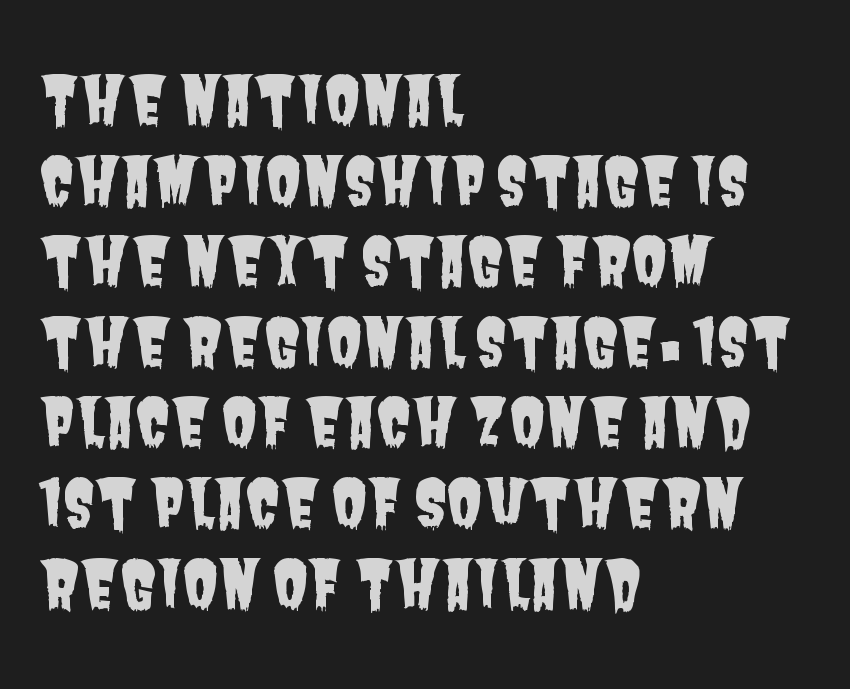
The baseline area is clear. Each letter keeps its own natural width here, so spacing adapts to shape. This sample uses plain, unmodified letter spacing. The rag falls on the right side of this text block. Each letter's strokes conclude bluntly, with no projecting serifs.
